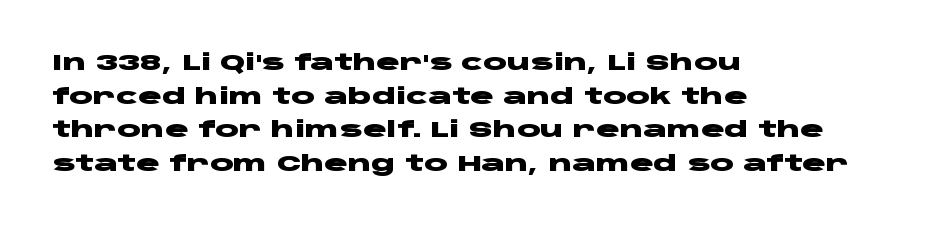
{"italic": "no", "bold": "yes", "underline": "no", "align": "left", "line_spacing": "normal", "line_spacing_ratio": 1.53, "letter_spacing": "normal", "letter_spacing_em": 0.0, "glyph_px": 22}
